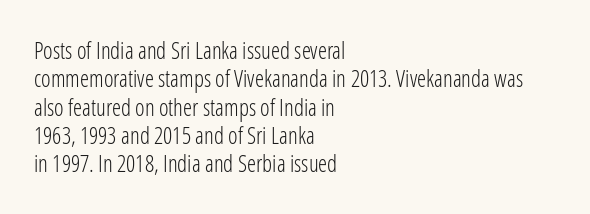
The image shows 23 px text type, upright; set left-aligned, line spacing 1.23x, normal letter spacing, not underlined.
